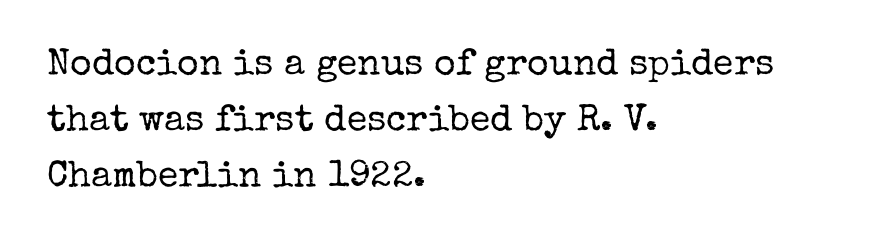
The image shows 37 px regular-weight serif type, upright; set left-aligned, normal line spacing (1.52x), normal letter spacing, not underlined; low stroke contrast and a medium x-height.
